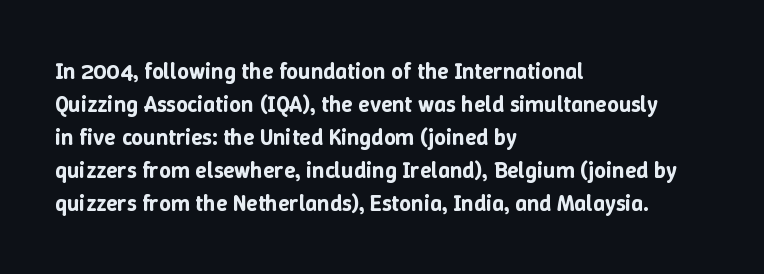
{"italic": "no", "underline": "no", "align": "left", "line_spacing": "normal", "line_spacing_ratio": 1.43, "letter_spacing": "normal", "letter_spacing_em": 0.0, "glyph_px": 23}
